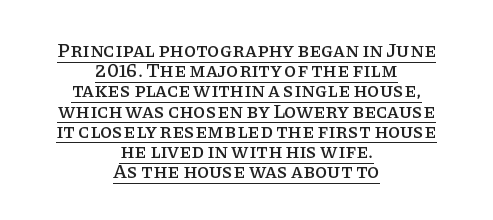
{"italic": "no", "underline": "yes", "align": "center", "line_spacing": "tight", "line_spacing_ratio": 1.01, "letter_spacing": "normal", "letter_spacing_em": 0.0, "glyph_px": 20}
